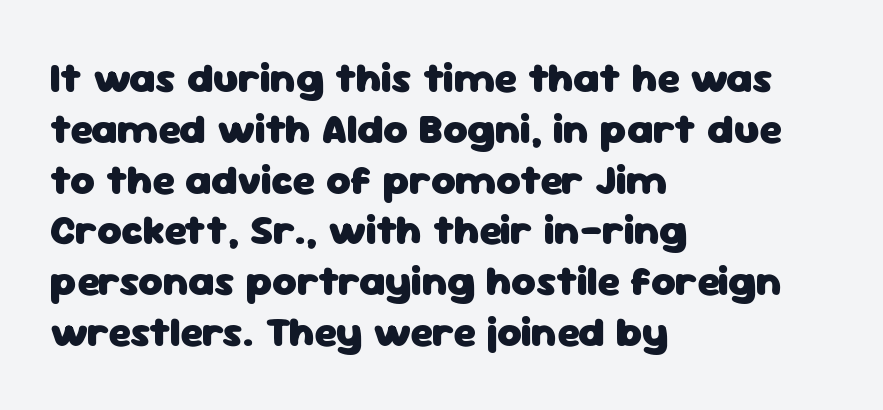
The setting favours the left margin, as ordinary paragraphs usually do. Here the designer chose a conventional face with non-uniform glyph widths. The glyphs in this specimen are sans serif. Rule under the text: the space is simply empty. Honestly, the letter spacing is just normal — you wouldn't notice it.
